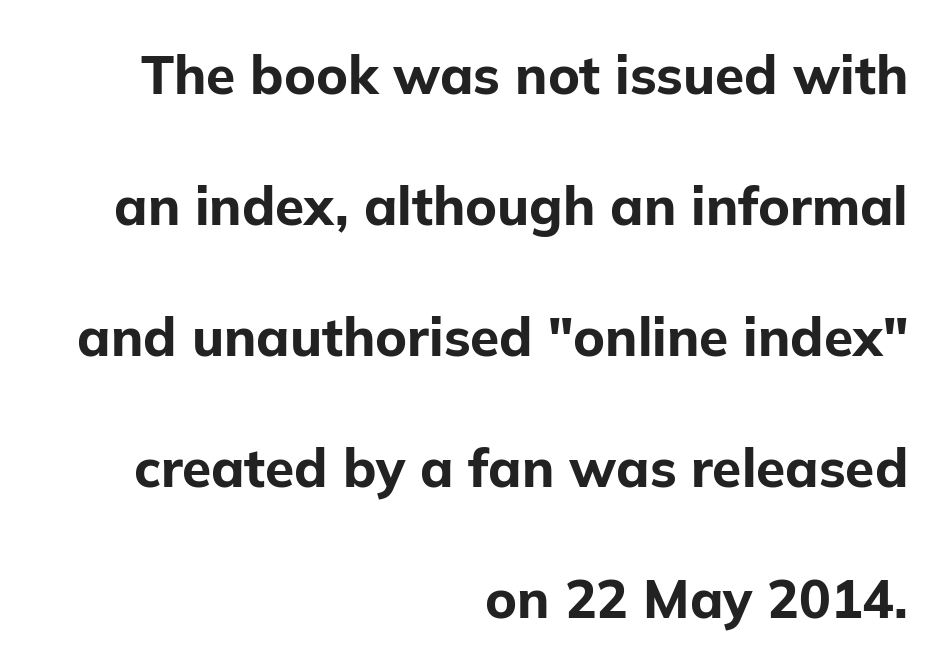
The image shows 53 px bold sans-serif type, upright; set right-aligned, loose line spacing (2.47x), normal letter spacing, not underlined; low stroke contrast and a medium x-height.
